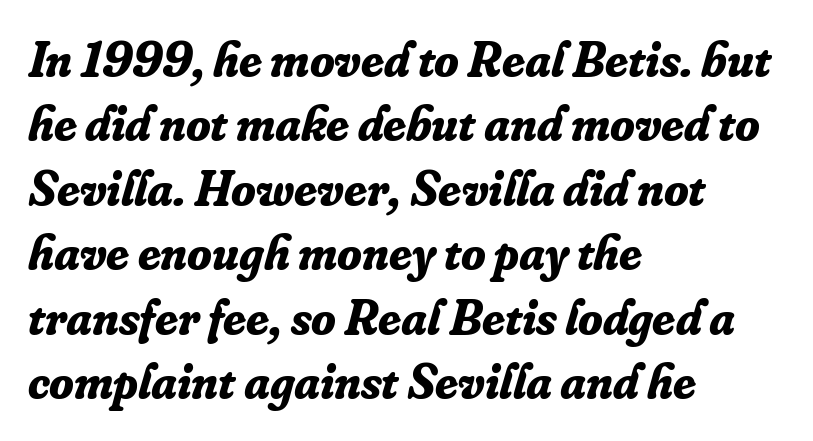
The image shows 50 px bold serif type, italic (leaning right); set left-aligned, normal line spacing (1.29x), normal letter spacing, not underlined; low stroke contrast and a small x-height.
